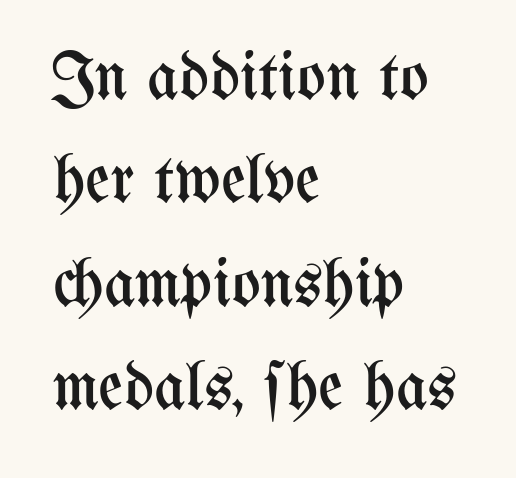
Baseline-to-baseline distance is the conventional proportion of letter height. Notice how the stems are strictly vertical — no italics here. Just letters on the line, the space beneath them empty. Is the type heavy? It reads as light-to-regular instead. Each word holds together tightly as a unit, with standard inter-letter gaps. The rendering uses natural spacing where letterforms have individual widths.
